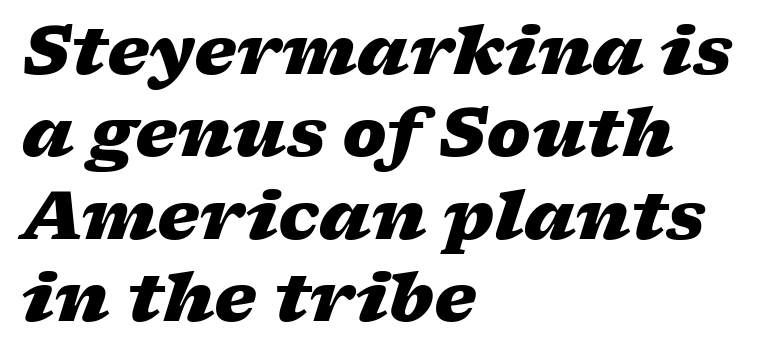
{"italic": "yes", "lean": "right", "slant_degrees": 17, "bold": "yes", "weight": "heavy", "width": "wide", "stroke_contrast": "low", "x_height": "medium", "monospaced": "no", "underline": "no", "align": "left", "line_spacing_ratio": 1.23, "letter_spacing": "normal", "letter_spacing_em": 0.0, "glyph_px": 67}
